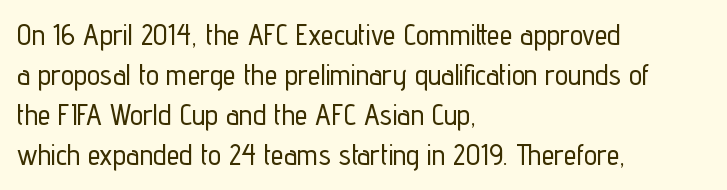
This sample keeps an unexceptional amount of space between lines. The text was rendered using a sans face with plain stroke endings. The passage shown is typed in a proportional face where columns would drift. No word sits above an underline. Between one letter and the next there's only the usual sliver of space. This sample uses an upright cut, with every glyph sitting square on the baseline.
